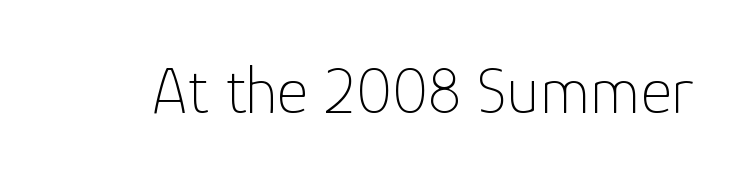
Q: Is the text bold? A: No.
Q: Is the text italic (slanted)? A: No, it is upright.
Q: Is the typeface a serif or a sans-serif typeface? A: Sans-serif.
Q: Is the text underlined? A: No.
Q: Is the spacing between letters normal or unusually wide? A: Normal.
Q: Width (condensed, normal, or wide)? A: Normal.
Q: Stroke contrast? A: Low.
Q: x-height? A: Medium.
Q: Monospaced? A: No.
